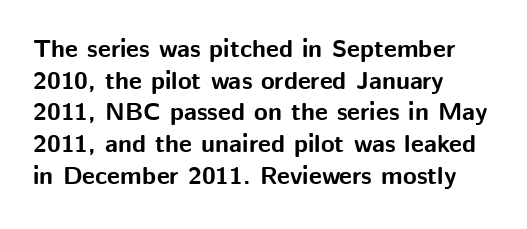
Short and long lines alike share a common starting point at left. The vertical gap from one line to the next is medium. Does the lettering tilt? It doesn't — this is upright. Underline: absent. The tracking reads as untouched default to a designer's eye. Chunky letters — that's bold for sure.
